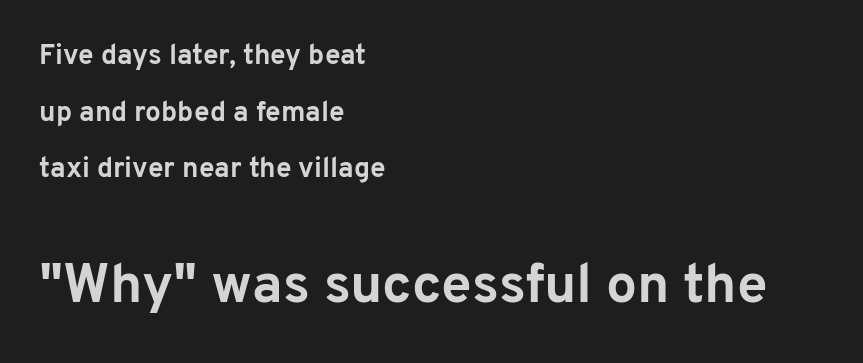
Compared with typical paragraphs, the rows here are farther apart. The rendering uses a bold face; every stroke is thick and dark. Each line starts at the same left margin while the right side varies. Think of a printed novel: that variable character pitch is what you see here.
